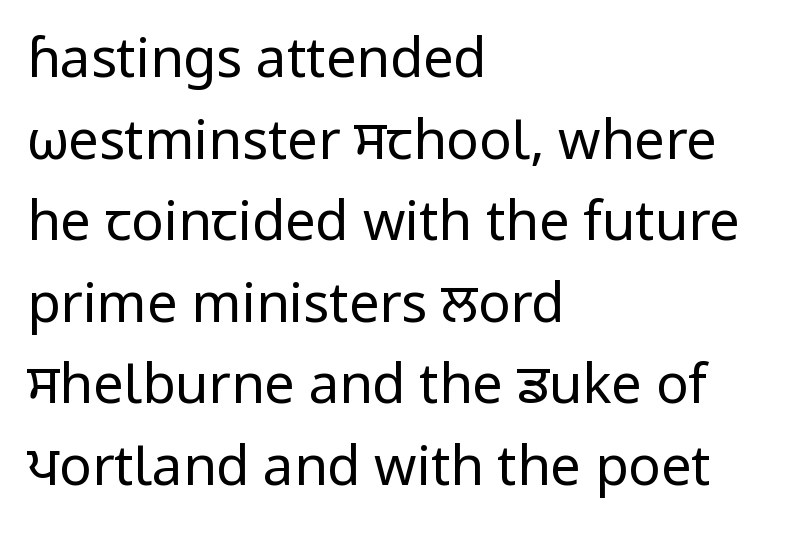
Typeset ragged right — the left edge is the straight one. What stands out about the letter spacing? Nothing — it is the standard amount. Grotesque or geometric, the face here clearly has no serifs. Think of a printed novel: that variable character pitch is what you see here. The line-height multiplier appears to be the usual default.
